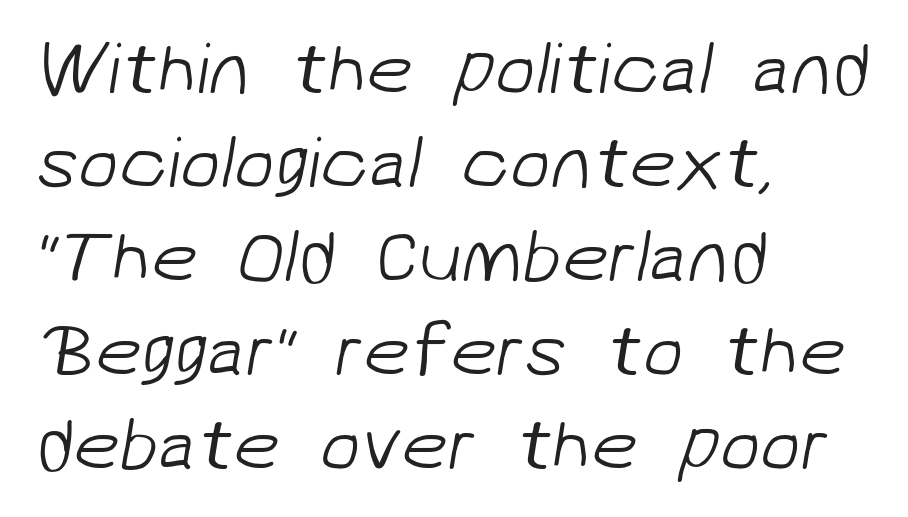
This sample has the flowing, uneven cadence of proportional lettering. The space between consecutive lines is moderate. Plain, unruled lines of type. This is not heavy type; no bold has been used.
